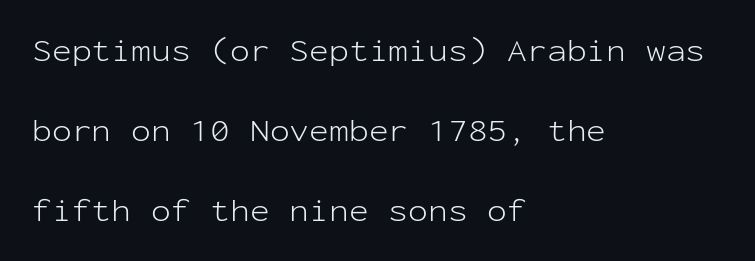
The image shows 33 px light sans-serif type, upright, monospaced; set left-aligned, loose line spacing (2.43x), normal letter spacing, not underlined; low stroke contrast and a medium x-height.
